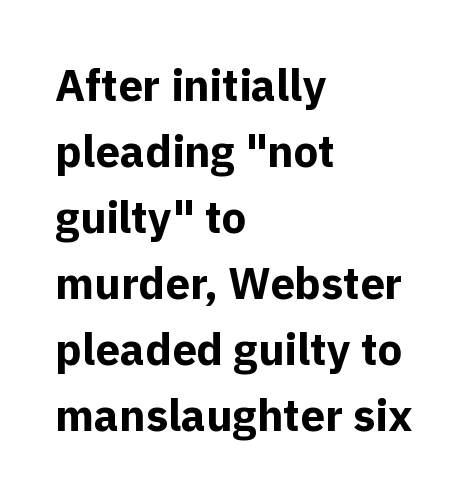
The image shows 44 px bold sans-serif type, upright; set left-aligned, normal line spacing (1.5x), normal letter spacing, not underlined; a medium x-height.
